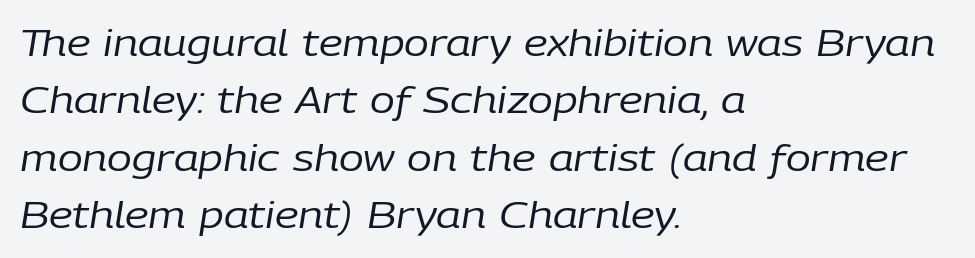
The image shows 37 px regular-weight type, italic (leaning right); set left-aligned, normal line spacing (1.55x), normal letter spacing, not underlined; low stroke contrast and a medium x-height.
